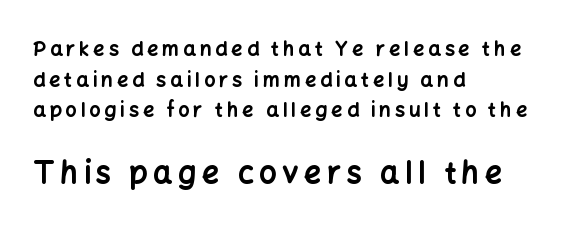
Q: Is the text bold? A: Yes.
Q: Is the text italic (slanted)? A: No, it is upright.
Q: Is the typeface a serif or a sans-serif typeface? A: Sans-serif.
Q: Is the text underlined? A: No.
Q: How is the paragraph aligned? A: Left-aligned.
Q: Is the spacing between lines tight, normal or loose? A: Normal.
Q: Which block of text is set in a larger size, the first (top) or the second (bottom)? A: The second (bottom) one.
Q: Width (condensed, normal, or wide)? A: Normal.
Q: Stroke contrast? A: Low.
Q: x-height? A: Medium.
Q: Monospaced? A: No.
